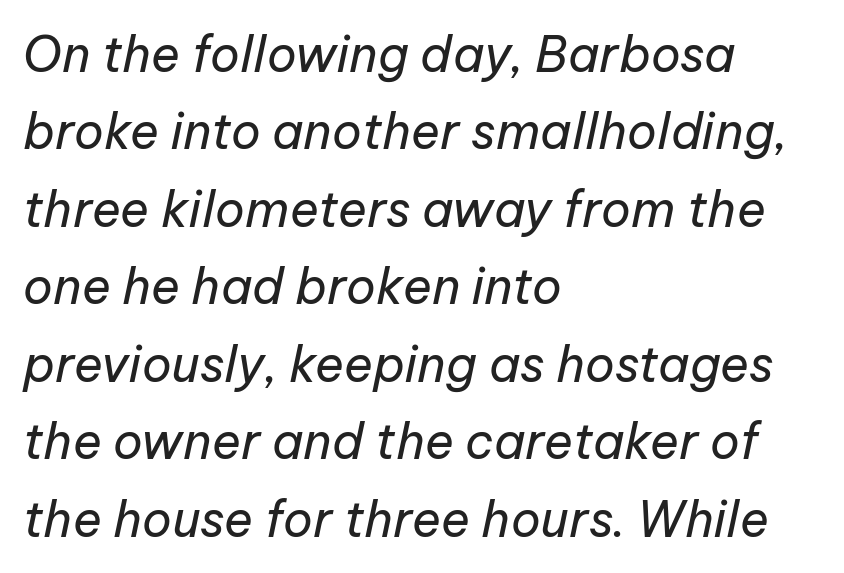
Q: Is the text bold? A: No.
Q: Is the text italic (slanted)? A: Yes, it leans right by about 12 degrees.
Q: Is the text underlined? A: No.
Q: How is the paragraph aligned? A: Left-aligned.
Q: Is the spacing between letters normal or unusually wide? A: Normal.
Q: Is the spacing between lines tight, normal or loose? A: Normal.
Q: Width (condensed, normal, or wide)? A: Normal.
Q: Stroke contrast? A: Low.
Q: x-height? A: Medium.
Q: Monospaced? A: No.
